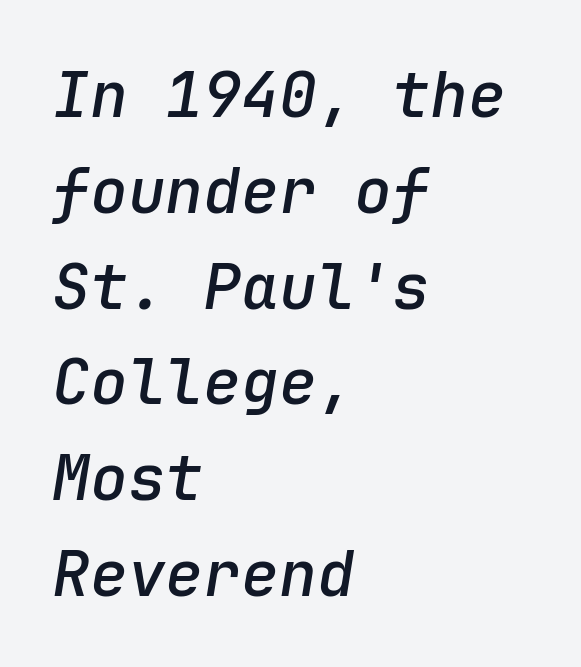
The image shows 63 px semibold type, italic (leaning right), monospaced; set left-aligned, normal line spacing (1.52x), normal letter spacing, not underlined; low stroke contrast and a medium x-height.
